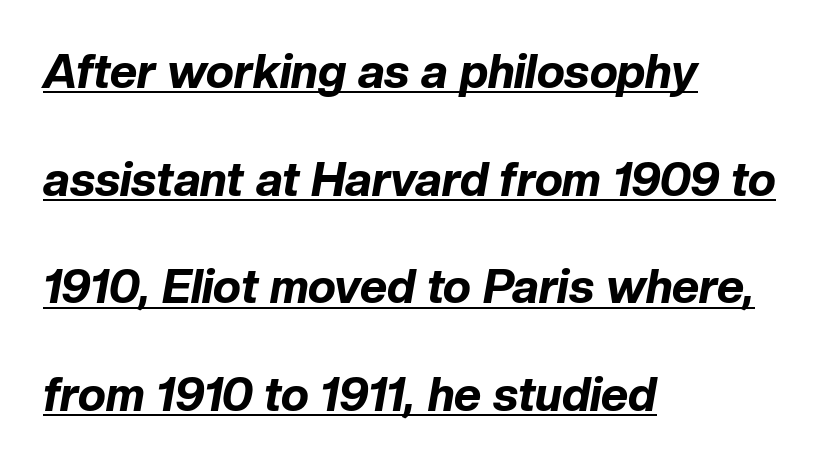
The line-height multiplier appears high, well above default. Students, note that the glyphs here touch the page at normal intervals. Slant detected: the letters are inclined. Does the weight exceed regular? Yes, all the way to bold. The rendering uses natural spacing where letterforms have individual widths.
